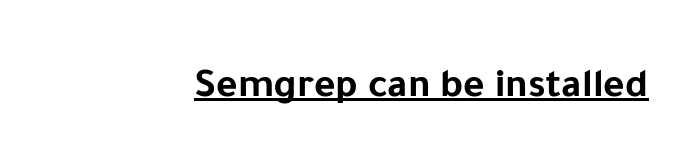
{"serif": "no", "italic": "no", "bold": "yes", "weight": "bold", "width": "normal", "stroke_contrast": "low", "x_height": "medium", "monospaced": "no", "underline": "yes", "letter_spacing": "normal", "letter_spacing_em": 0.0, "glyph_px": 41}
